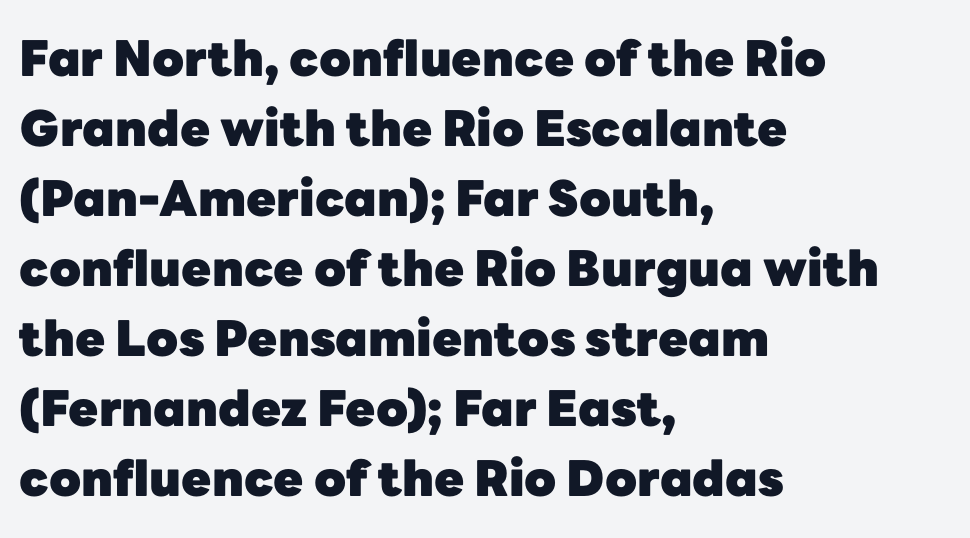
{"serif": "no", "italic": "no", "bold": "yes", "weight": "heavy", "width": "normal", "stroke_contrast": "low", "x_height": "medium", "monospaced": "no", "underline": "no", "align": "left", "line_spacing": "normal", "line_spacing_ratio": 1.43, "letter_spacing": "normal", "letter_spacing_em": 0.0, "glyph_px": 49}
